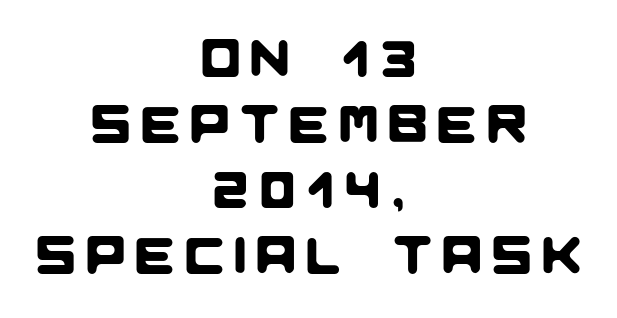
The image shows 52 px sans-serif type; set centered, normal line spacing (1.26x), unusually wide letter spacing (+0.2 em), not underlined; low stroke contrast and a large x-height.
